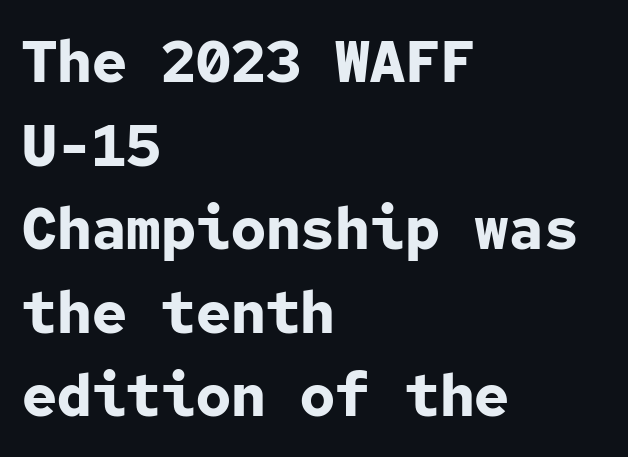
The image shows 58 px bold sans-serif type, upright, monospaced; set left-aligned, normal line spacing (1.44x), normal letter spacing, not underlined; low stroke contrast and a medium x-height.
